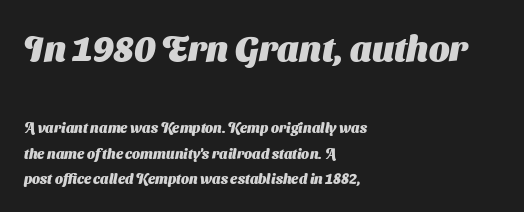
Q: Is the text bold? A: Yes.
Q: Is the typeface a serif or a sans-serif typeface? A: Sans-serif.
Q: Is the text underlined? A: No.
Q: How is the paragraph aligned? A: Left-aligned.
Q: Is the spacing between letters normal or unusually wide? A: Normal.
Q: Which block of text is set in a larger size, the first (top) or the second (bottom)? A: The first (top) one.
Q: Width (condensed, normal, or wide)? A: Normal.
Q: Stroke contrast? A: Medium.
Q: x-height? A: Medium.
Q: Monospaced? A: No.
